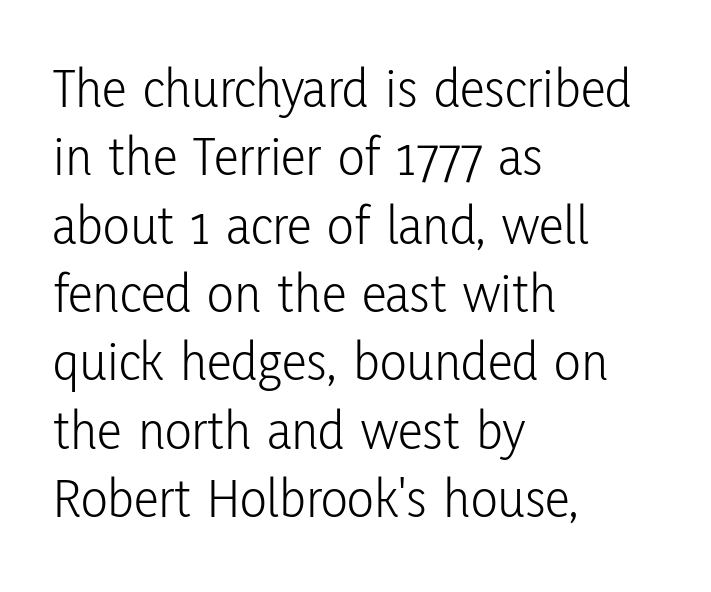
The image shows 56 px light, condensed sans-serif type, upright; set left-aligned, line spacing 1.22x, normal letter spacing, not underlined; low stroke contrast and a medium x-height.
